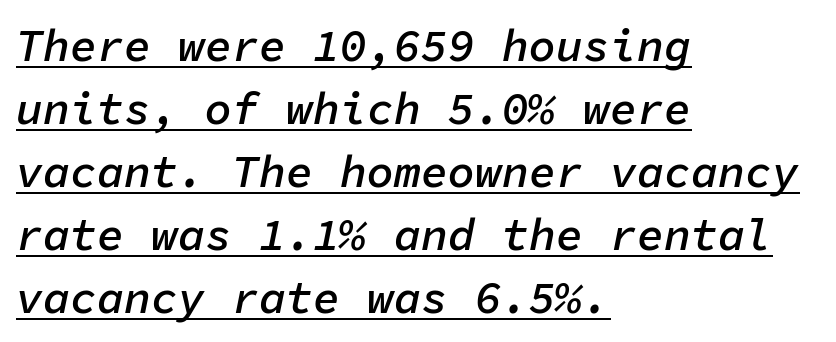
The image shows 45 px semibold type, italic (leaning right), monospaced; set left-aligned, normal line spacing (1.4x), normal letter spacing, underlined; low stroke contrast and a medium x-height.
